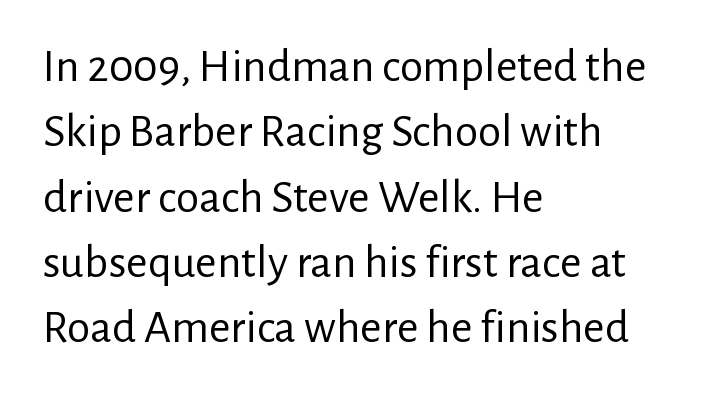
Clear beneath every line of the passage. You can tell it's not italic because the verticals are truly vertical. Does the type have serifs? No, each stem ends abruptly. Vertical spacing — default. Note the varied advance widths — an 'i' is clearly narrower than an 'm'. A student would call this left alignment; a typographer would say flush left, rag right.
